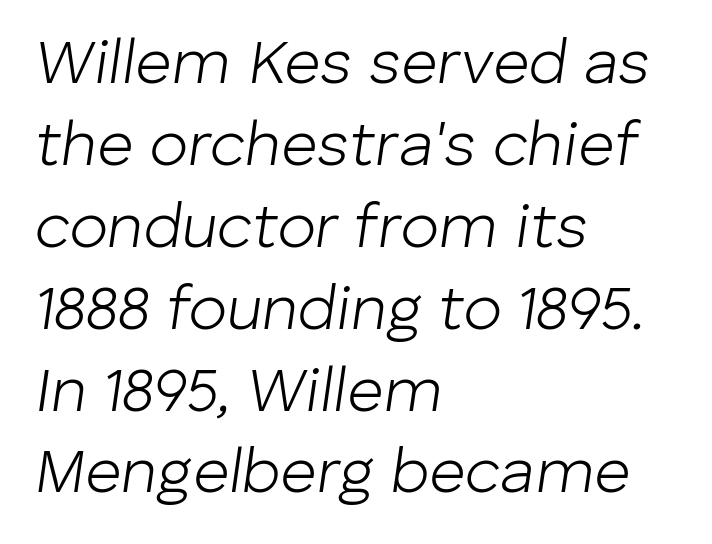
Does the copy run flush right? No — it runs flush left. This sample uses plain, unmodified letter spacing. Is the type heavy? It reads as light-to-regular instead. Is this a fixed-width face? No — the glyphs have proportional, varying widths. Each new line begins a customary step beneath the previous one.
